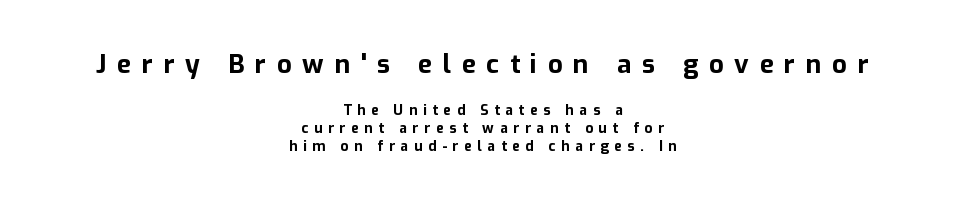
The image shows 26 px bold type, upright; set centered, normal line spacing (1.28x), unusually wide letter spacing (+0.41 em), not underlined; the first (top) block is 1.86x larger.
